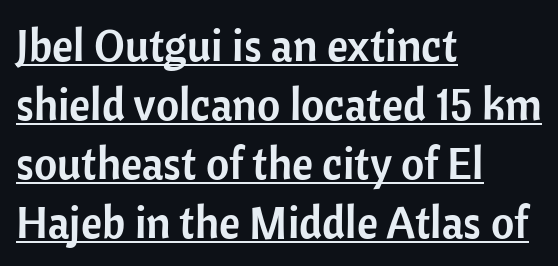
The lettering is marked with a stroke running underneath it. Successive baselines arrive at the customary interval. Varying glyph widths throughout — classic text-font behaviour. Observe the ordinary spacing: letters are neighbours, not strangers. Style check: upright. You can tell from the bare stems that sans-serif type was used.
